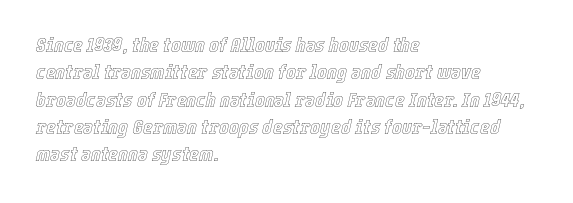
The specimen omits any rule beneath the text block's lines. Does the leading feel generous? No, just average. The gaps between neighbouring characters are ordinary and unremarkable. Slanted lettering throughout. A classic flush-left, rag-right setting is used for this passage.
